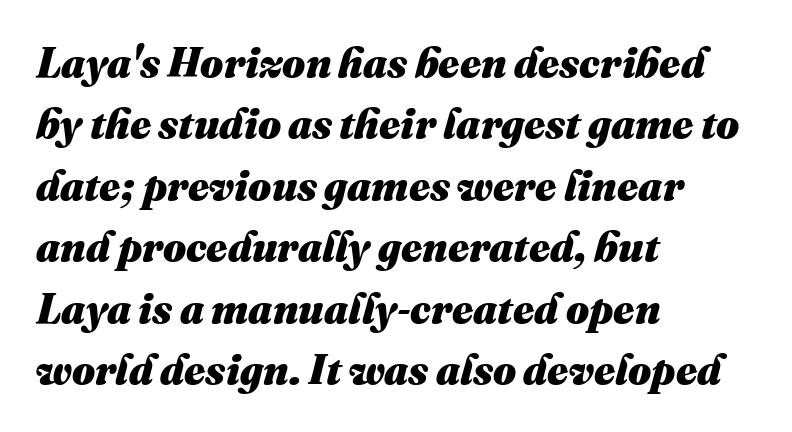
Q: Is the text bold? A: Yes.
Q: Is the text italic (slanted)? A: Yes, it leans right by about 16 degrees.
Q: Is the text underlined? A: No.
Q: How is the paragraph aligned? A: Left-aligned.
Q: Is the spacing between letters normal or unusually wide? A: Normal.
Q: Is the spacing between lines tight, normal or loose? A: Normal.
Q: Width (condensed, normal, or wide)? A: Normal.
Q: Stroke contrast? A: Medium.
Q: x-height? A: Medium.
Q: Monospaced? A: No.
